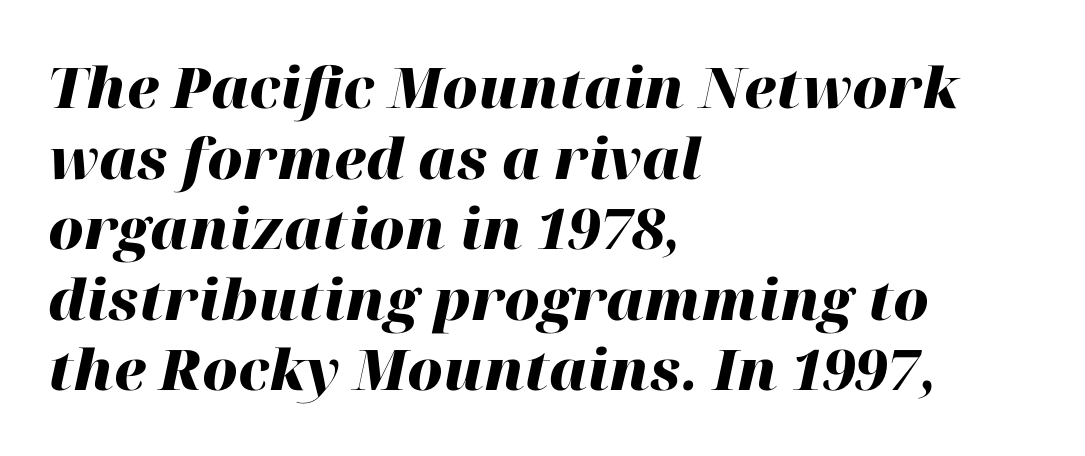
The rows are spaced the way most documents space them. Is this a fixed-width face? No — the glyphs have proportional, varying widths. Caption: multi-line text, flush left, ragged right. The horizontal fit of the characters is conventional and even. Slant detected: the letters are inclined.
